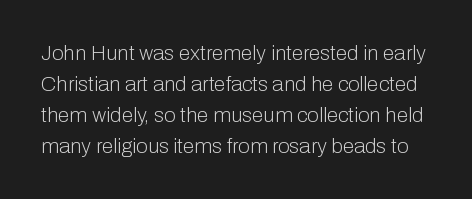
The image shows 21 px text type, upright; set normal line spacing (1.47x), normal letter spacing, not underlined.
